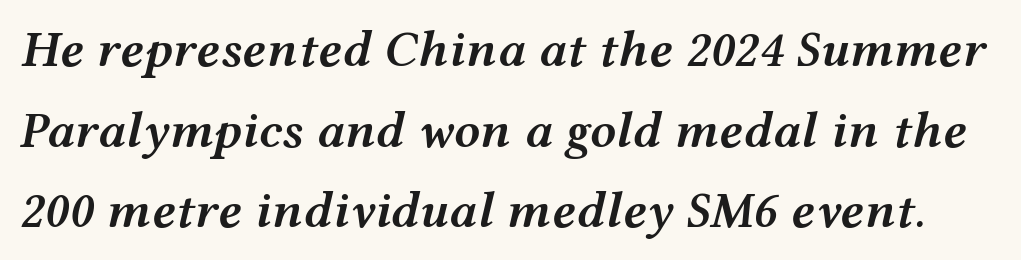
One glance says typical: line gaps are just what's usual. These lines were composed using italics. Students, this is semibold: more ink than regular, less than bold. Each word holds together tightly as a unit, with standard inter-letter gaps.
